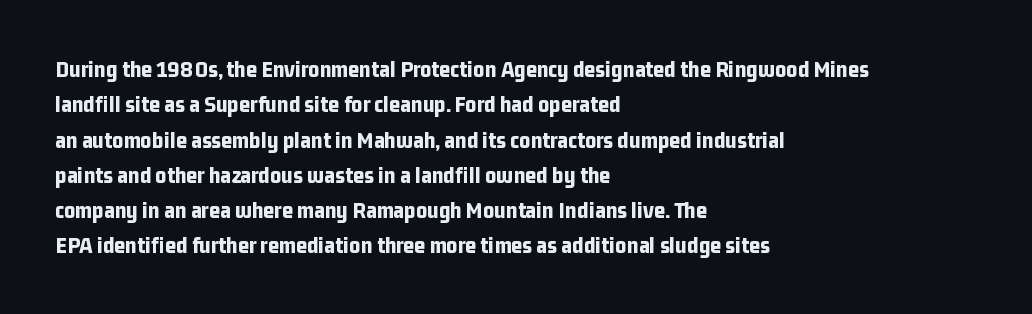
Q: Is the text bold? A: Yes.
Q: Is the text italic (slanted)? A: No, it is upright.
Q: Is the text underlined? A: No.
Q: How is the paragraph aligned? A: Left-aligned.
Q: Is the spacing between letters normal or unusually wide? A: Normal.
Q: Is the spacing between lines tight, normal or loose? A: Normal.
